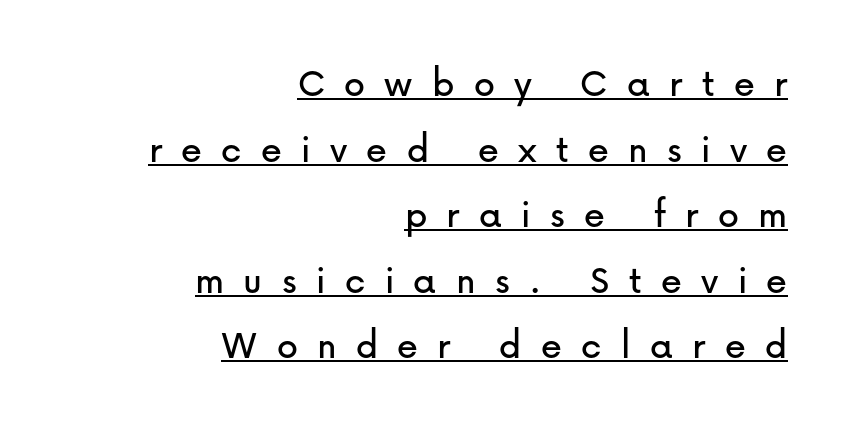
The image shows 42 px sans-serif type, upright; set right-aligned, normal line spacing (1.56x), unusually wide letter spacing (+0.46 em), underlined; low stroke contrast and a medium x-height.
